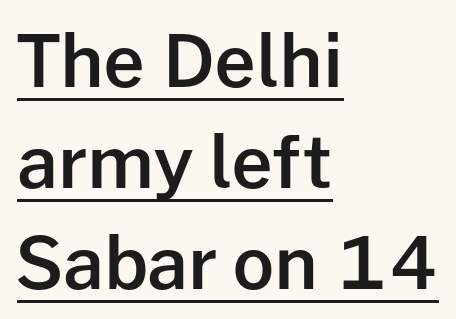
Q: Is the text bold? A: Semi-bold.
Q: Is the text italic (slanted)? A: No, it is upright.
Q: Is the typeface a serif or a sans-serif typeface? A: Sans-serif.
Q: Is the text underlined? A: Yes.
Q: How is the paragraph aligned? A: Left-aligned.
Q: Is the spacing between letters normal or unusually wide? A: Normal.
Q: Is the spacing between lines tight, normal or loose? A: Normal.
Q: Width (condensed, normal, or wide)? A: Normal.
Q: Stroke contrast? A: Low.
Q: x-height? A: Medium.
Q: Monospaced? A: No.
